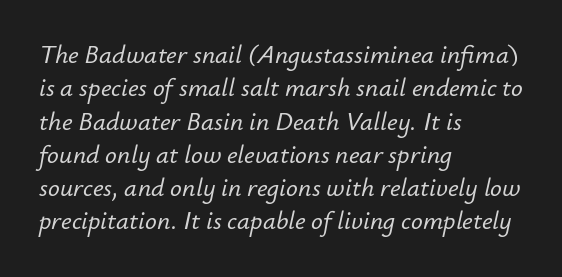
The image shows 26 px text type, italic (leaning right); set left-aligned, normal line spacing (1.28x), normal letter spacing, not underlined.
